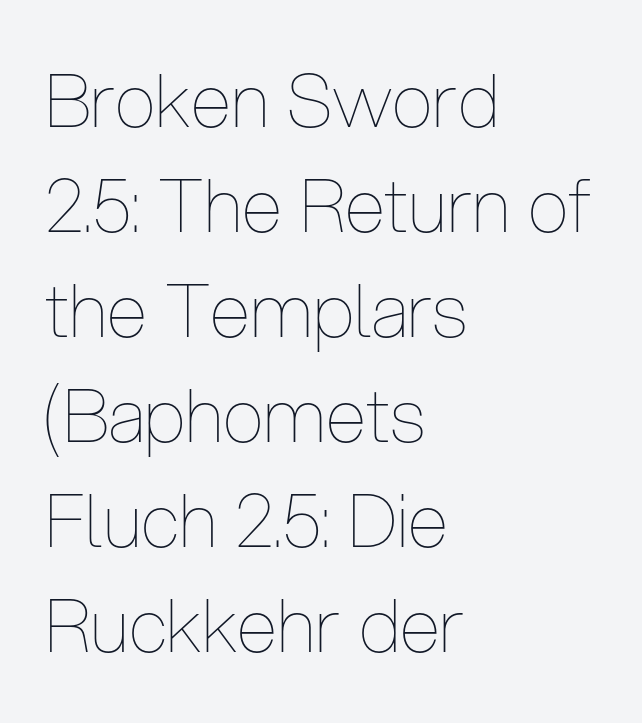
Each row of text sits above clean, open space. This rendering leaves character spacing at its baseline value. The characters are drawn with everyday or finer stroke widths. Proportional: the letters do not fall into vertical columns. Honestly, the row spacing looks completely unremarkable. Does the lettering tilt? It doesn't — this is upright.
